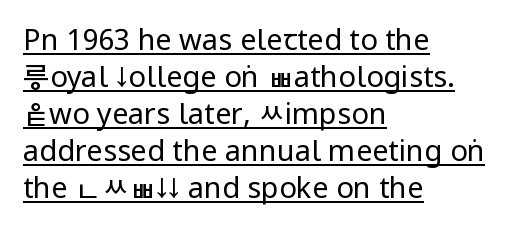
Normally led — the rows are evenly, conventionally spaced. Underlined type. Ascenders rise straight up at ninety degrees. Examine the stroke ends and you'll find no serifs. A typesetter would call this proportional, since set widths differ per character.
